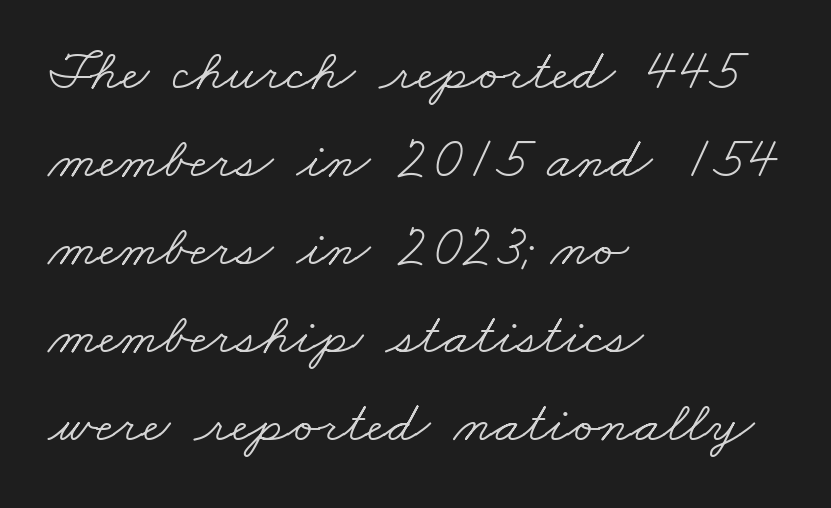
The paragraph has a hard left edge and a soft right edge. Does the type have serifs? Yes, each stem ends in a small foot. The area under the type is left untouched. Standard letterfit; no display-style spreading of the glyphs. Each new line begins a customary step beneath the previous one. Ink coverage per letter is moderate at most.
